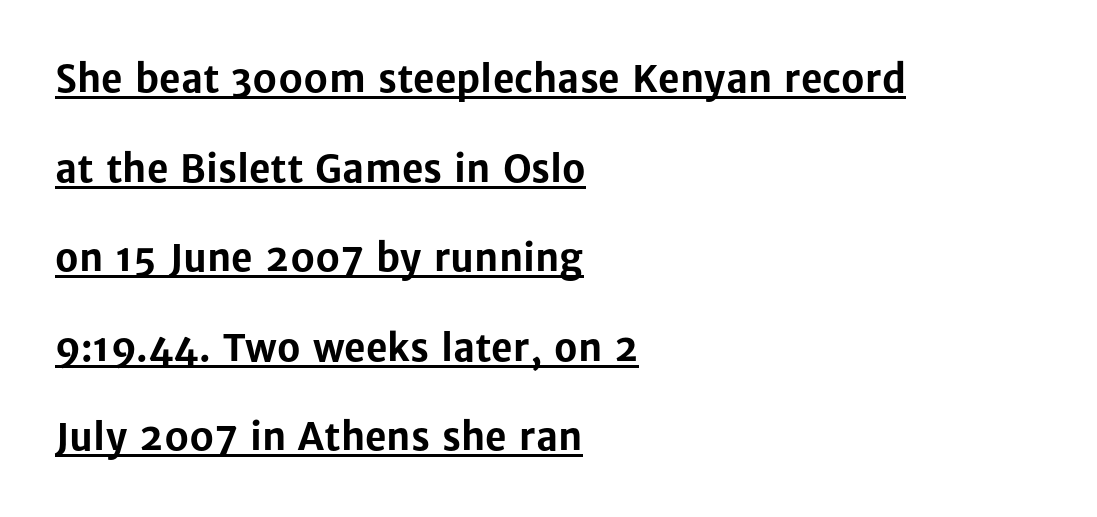
A sans-serif font was chosen for this passage. The sample's only ornament is a line tracing under the words. Strong, thick strokes mark this as bold type. Is the block centered? No — it sits flush against the left margin.
